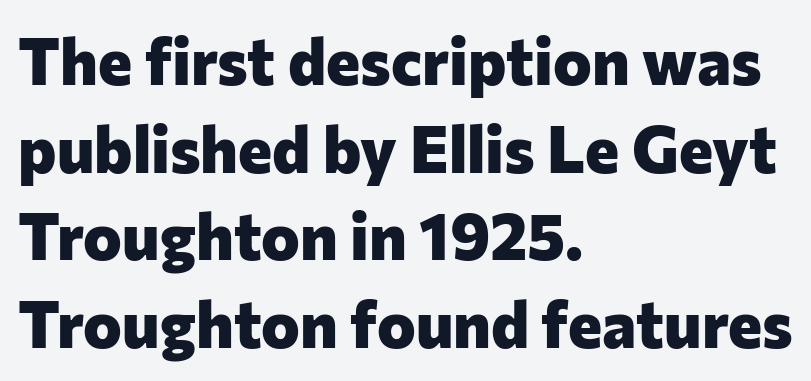
The image shows 65 px heavy sans-serif type, upright; set left-aligned, normal line spacing (1.35x), normal letter spacing, not underlined; low stroke contrast and a medium x-height.
